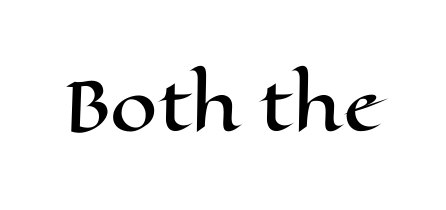
Q: Is the text italic (slanted)? A: No, it is upright.
Q: Is the text underlined? A: No.
Q: Is the spacing between letters normal or unusually wide? A: Normal.
Q: Width (condensed, normal, or wide)? A: Wide.
Q: Stroke contrast? A: High.
Q: x-height? A: Medium.
Q: Monospaced? A: No.
